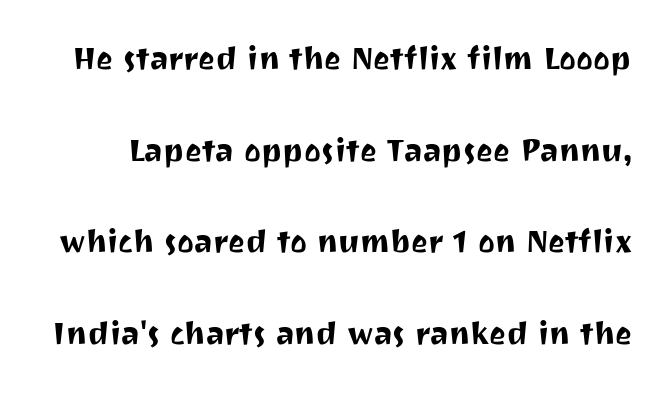
A typesetter would mark this as roman, not italic. Leading: increased. Nope, no serifs anywhere on these letters. Underlining? Definitely not there. Here the designer chose a conventional face with non-uniform glyph widths.
